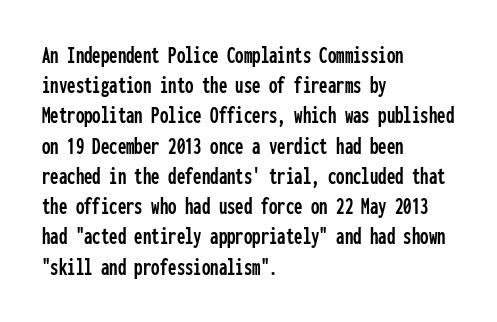
{"italic": "no", "underline": "no", "align": "left", "line_spacing": "normal", "line_spacing_ratio": 1.26, "letter_spacing": "normal", "letter_spacing_em": 0.0, "glyph_px": 24}
